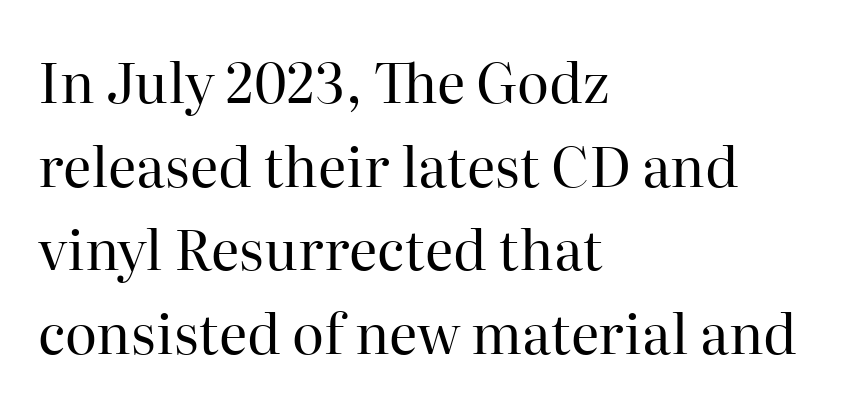
The image shows 55 px regular-weight serif type, upright; set left-aligned, normal line spacing (1.52x), normal letter spacing, not underlined; high stroke contrast and a medium x-height.
